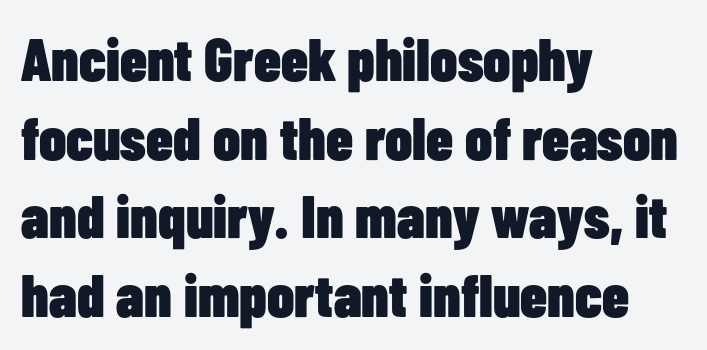
{"serif": "no", "italic": "no", "bold": "yes", "weight": "heavy", "width": "condensed", "stroke_contrast": "low", "x_height": "medium", "monospaced": "no", "underline": "no", "align": "left", "line_spacing": "normal", "line_spacing_ratio": 1.31, "letter_spacing": "normal", "letter_spacing_em": 0.0, "glyph_px": 60}
